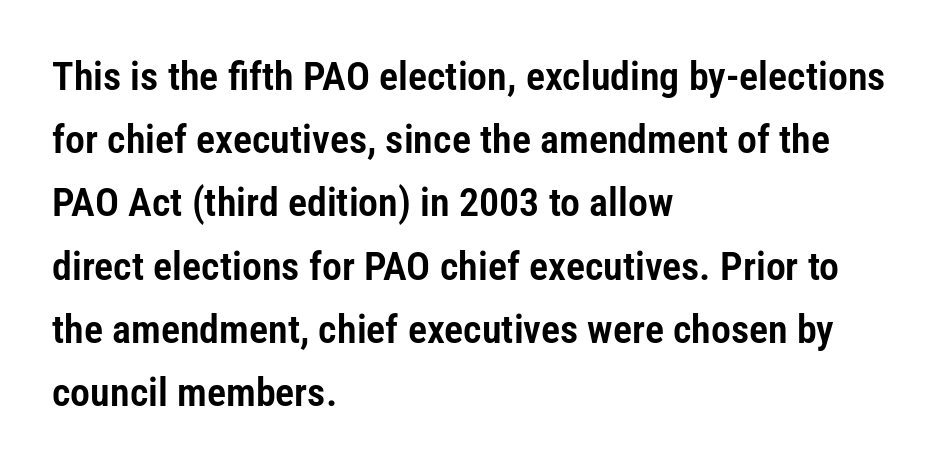
{"serif": "no", "italic": "no", "width": "condensed", "stroke_contrast": "low", "x_height": "medium", "monospaced": "no", "underline": "no", "align": "left", "line_spacing": "normal", "line_spacing_ratio": 1.58, "letter_spacing": "normal", "letter_spacing_em": 0.0, "glyph_px": 40}
